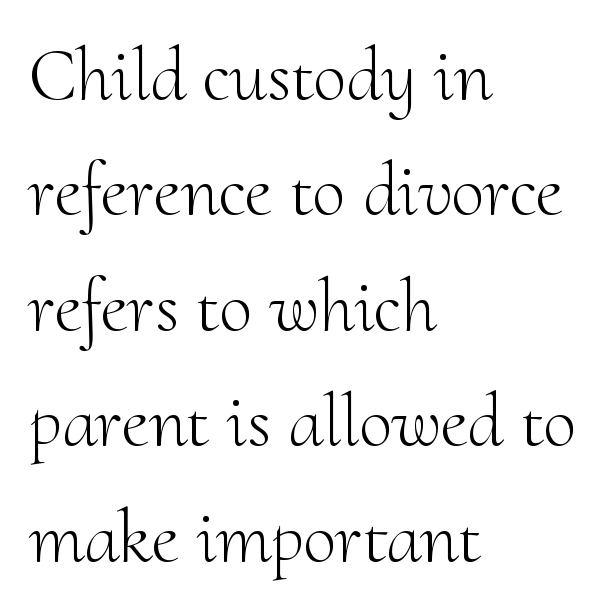
The strokes carry an ordinary text weight at most. These lines are rendered in a variable-pitch font. Each letter's strokes conclude with small projecting serifs. Type without underlining. Left-aligned paragraph, ragged on the right.
